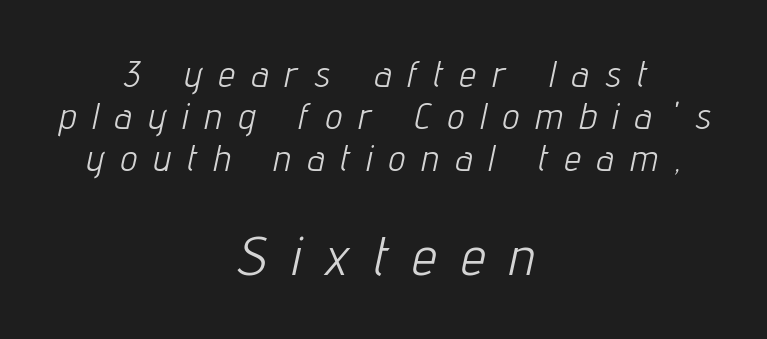
The image shows 55 px light, condensed type, italic (leaning right); set centered, tight line spacing (1.14x), unusually wide letter spacing (+0.46 em), not underlined; the second (bottom) block is 1.49x larger; low stroke contrast and a medium x-height.
